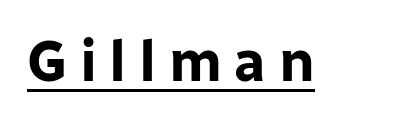
{"serif": "no", "italic": "no", "bold": "yes", "weight": "bold", "width": "normal", "stroke_contrast": "low", "x_height": "medium", "monospaced": "no", "underline": "yes", "letter_spacing": "wide", "letter_spacing_em": 0.22, "glyph_px": 57}
